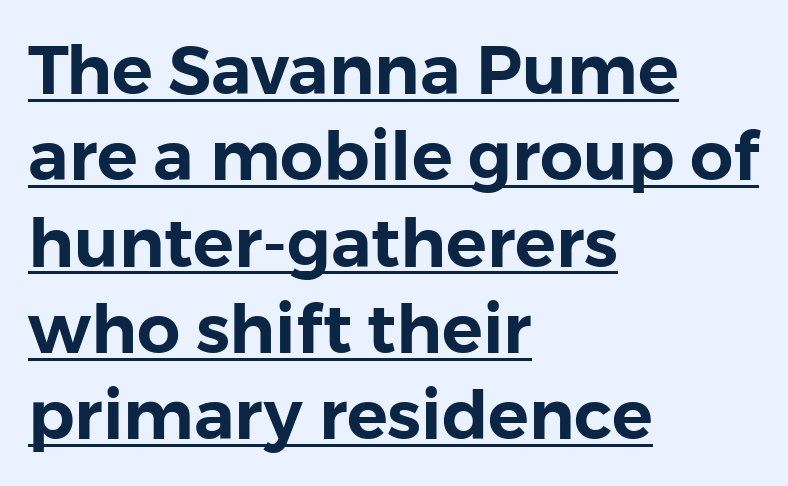
{"serif": "no", "italic": "no", "width": "normal", "x_height": "medium", "monospaced": "no", "underline": "yes", "align": "left", "line_spacing": "normal", "line_spacing_ratio": 1.27, "letter_spacing": "normal", "letter_spacing_em": 0.0, "glyph_px": 68}
